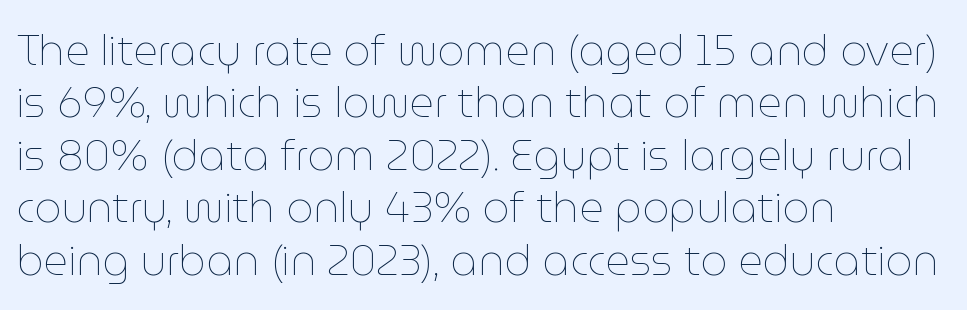
{"italic": "no", "bold": "no", "weight": "thin", "width": "normal", "stroke_contrast": "low", "x_height": "medium", "monospaced": "no", "underline": "no", "align": "left", "line_spacing": "normal", "line_spacing_ratio": 1.25, "letter_spacing": "normal", "letter_spacing_em": 0.0, "glyph_px": 42}
